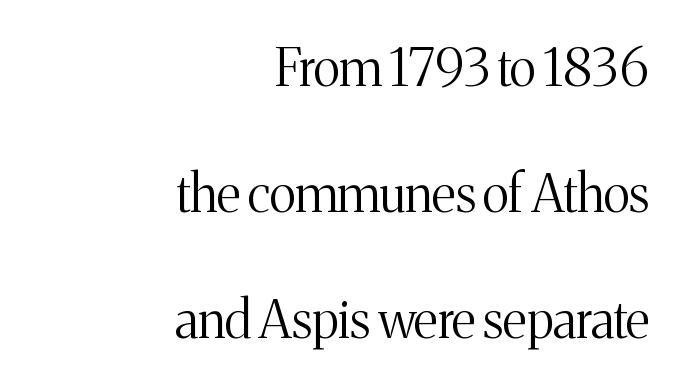
{"serif": "yes", "italic": "no", "bold": "no", "weight": "light", "width": "normal", "stroke_contrast": "medium", "x_height": "medium", "monospaced": "no", "underline": "no", "align": "right", "line_spacing": "loose", "line_spacing_ratio": 2.47, "letter_spacing": "normal", "letter_spacing_em": 0.0, "glyph_px": 51}
